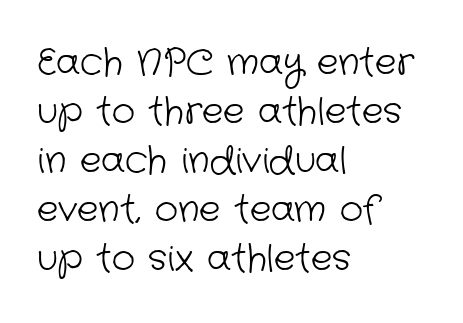
Q: Is the text bold? A: No.
Q: Is the typeface a serif or a sans-serif typeface? A: Sans-serif.
Q: Is the text underlined? A: No.
Q: How is the paragraph aligned? A: Left-aligned.
Q: Is the spacing between letters normal or unusually wide? A: Normal.
Q: Is the spacing between lines tight, normal or loose? A: Normal.
Q: Width (condensed, normal, or wide)? A: Normal.
Q: Stroke contrast? A: Low.
Q: x-height? A: Medium.
Q: Monospaced? A: No.
